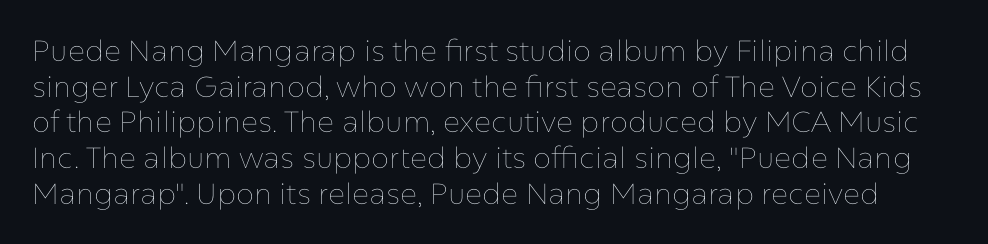
{"italic": "no", "bold": "no", "weight": "thin", "width": "normal", "stroke_contrast": "low", "x_height": "medium", "monospaced": "no", "underline": "no", "line_spacing_ratio": 1.23, "letter_spacing": "normal", "letter_spacing_em": 0.0, "glyph_px": 29}
